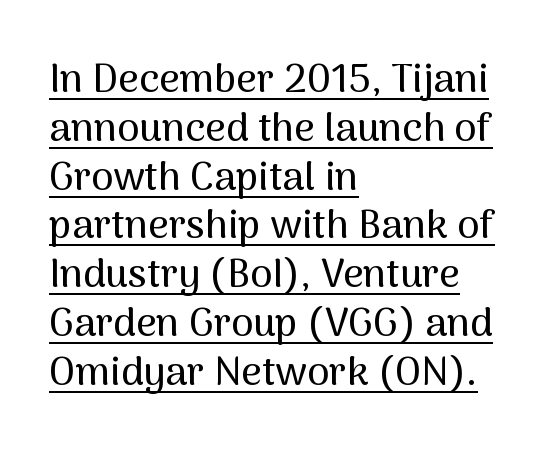
{"serif": "no", "italic": "no", "width": "normal", "stroke_contrast": "medium", "x_height": "medium", "monospaced": "no", "underline": "yes", "align": "left", "line_spacing_ratio": 1.22, "letter_spacing": "normal", "letter_spacing_em": 0.0, "glyph_px": 40}
